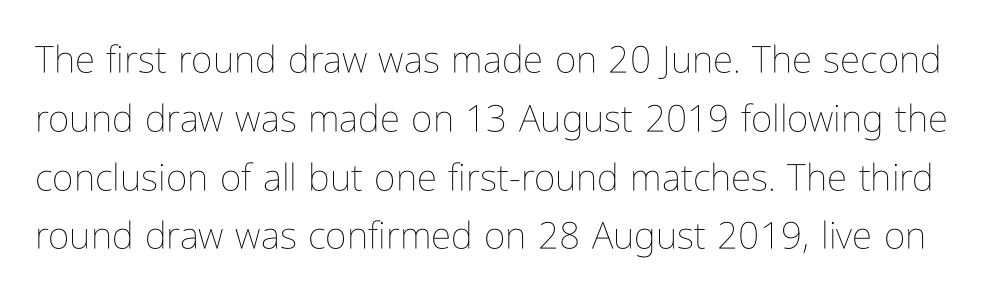
{"italic": "no", "bold": "no", "weight": "thin", "width": "condensed", "stroke_contrast": "low", "x_height": "medium", "monospaced": "no", "underline": "no", "line_spacing": "normal", "line_spacing_ratio": 1.59, "letter_spacing": "normal", "letter_spacing_em": 0.0, "glyph_px": 37}
